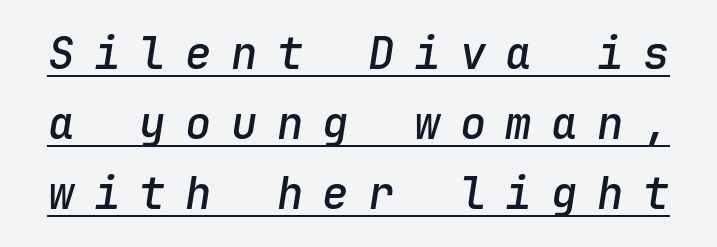
Q: Is the text bold? A: Semi-bold.
Q: Is the text italic (slanted)? A: Yes, it leans right by about 9 degrees.
Q: Is the text underlined? A: Yes.
Q: Is the spacing between letters normal or unusually wide? A: Unusually wide.
Q: Is the spacing between lines tight, normal or loose? A: Normal.
Q: Width (condensed, normal, or wide)? A: Normal.
Q: Stroke contrast? A: Low.
Q: x-height? A: Medium.
Q: Monospaced? A: Yes.
